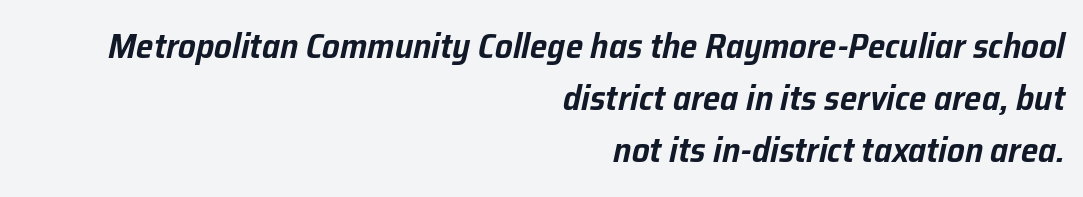
{"italic": "yes", "lean": "right", "slant_degrees": 12, "width": "normal", "stroke_contrast": "low", "x_height": "medium", "monospaced": "no", "underline": "no", "align": "right", "line_spacing": "normal", "line_spacing_ratio": 1.49, "letter_spacing": "normal", "letter_spacing_em": 0.0, "glyph_px": 35}
